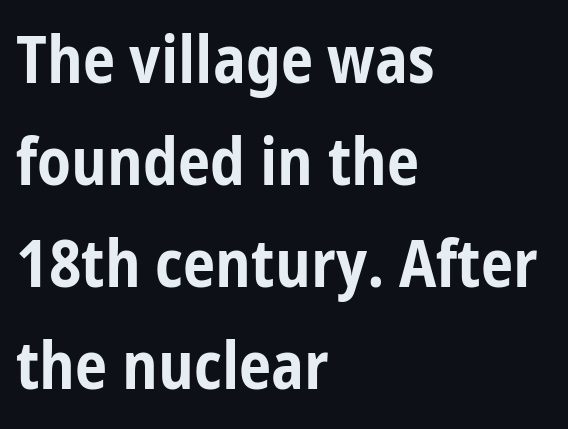
Q: Is the text bold? A: Yes.
Q: Is the text italic (slanted)? A: No, it is upright.
Q: Is the typeface a serif or a sans-serif typeface? A: Sans-serif.
Q: Is the text underlined? A: No.
Q: How is the paragraph aligned? A: Left-aligned.
Q: Is the spacing between letters normal or unusually wide? A: Normal.
Q: Is the spacing between lines tight, normal or loose? A: Normal.
Q: Width (condensed, normal, or wide)? A: Condensed.
Q: Stroke contrast? A: Low.
Q: x-height? A: Medium.
Q: Monospaced? A: No.
